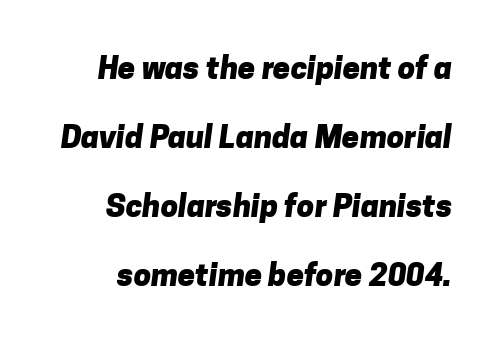
The image shows 31 px heavy sans-serif type; set loose line spacing (2.23x), normal letter spacing, not underlined; low stroke contrast and a medium x-height.
